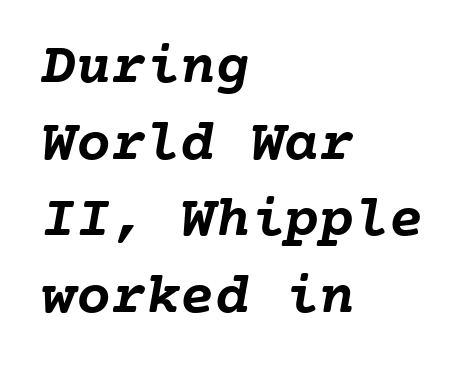
{"bold": "yes", "weight": "semibold", "width": "normal", "stroke_contrast": "low", "x_height": "medium", "monospaced": "yes", "underline": "no", "align": "left", "line_spacing": "normal", "line_spacing_ratio": 1.32, "letter_spacing": "normal", "letter_spacing_em": 0.0, "glyph_px": 58}
